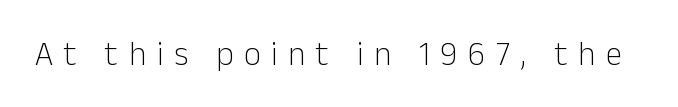
{"serif": "no", "italic": "no", "bold": "no", "weight": "light", "width": "normal", "stroke_contrast": "low", "x_height": "medium", "monospaced": "no", "underline": "no", "letter_spacing": "wide", "letter_spacing_em": 0.32, "glyph_px": 33}
